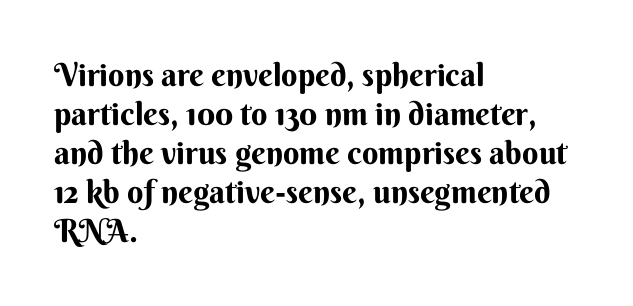
Q: Is the text bold? A: Yes.
Q: Is the text italic (slanted)? A: No, it is upright.
Q: Is the typeface a serif or a sans-serif typeface? A: Sans-serif.
Q: Is the text underlined? A: No.
Q: How is the paragraph aligned? A: Left-aligned.
Q: Is the spacing between letters normal or unusually wide? A: Normal.
Q: Width (condensed, normal, or wide)? A: Normal.
Q: Stroke contrast? A: Medium.
Q: x-height? A: Small.
Q: Monospaced? A: No.
